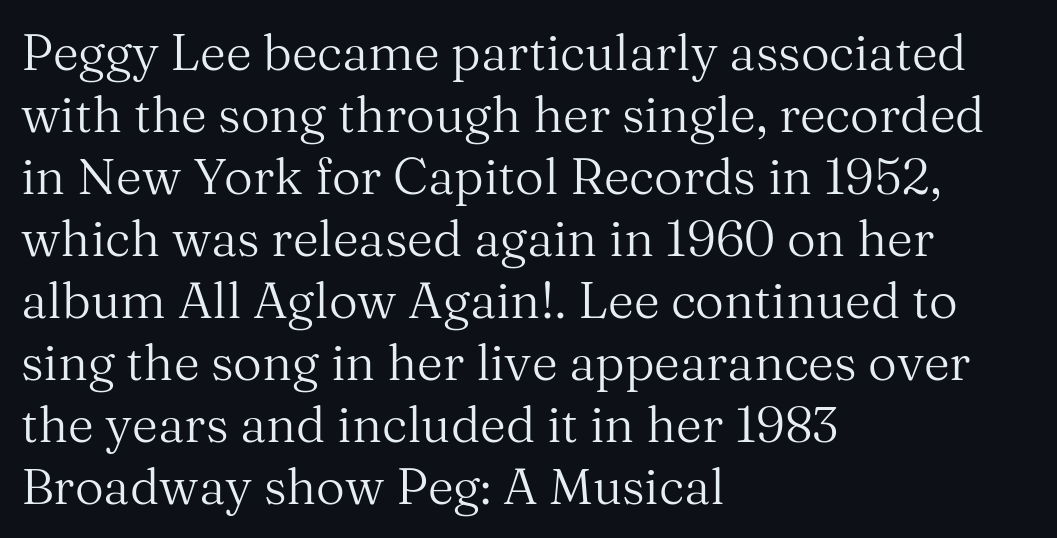
{"serif": "yes", "italic": "no", "bold": "no", "weight": "regular", "width": "normal", "stroke_contrast": "medium", "x_height": "medium", "monospaced": "no", "underline": "no", "align": "left", "line_spacing_ratio": 1.24, "letter_spacing": "normal", "letter_spacing_em": 0.0, "glyph_px": 50}
